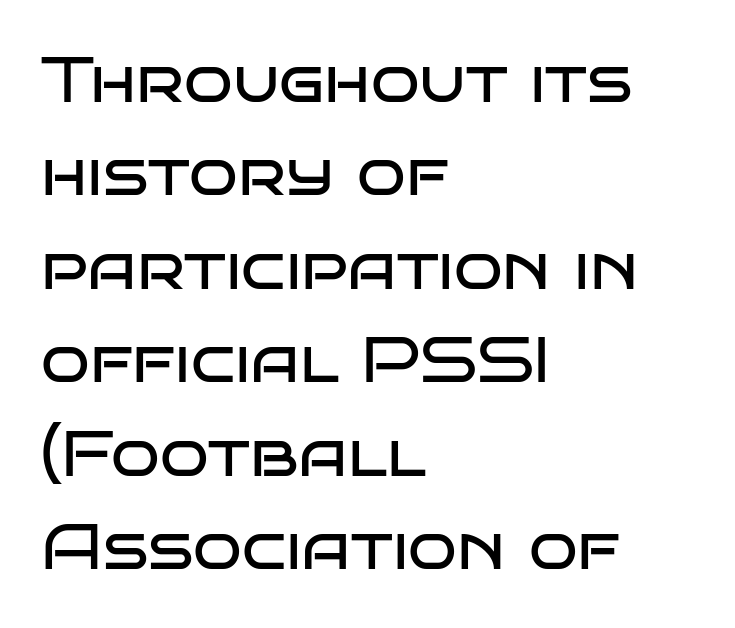
Upright lettering throughout. Compared with a centered layout, this one pins lines to the left instead. Reading down the column, the eye jumps a familiar distance to each next line. You can tell from the bare stems that sans-serif type was used.
